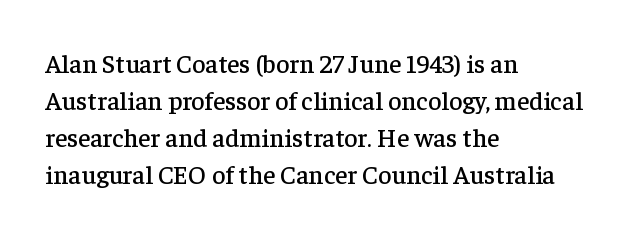
{"italic": "no", "underline": "no", "align": "left", "line_spacing": "normal", "line_spacing_ratio": 1.42, "letter_spacing": "normal", "letter_spacing_em": 0.0, "glyph_px": 26}
